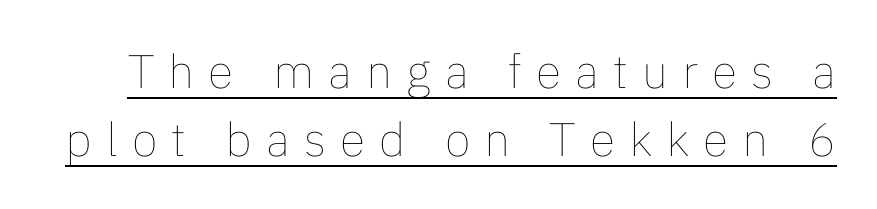
The image shows 47 px thin type, upright; set normal line spacing (1.45x), unusually wide letter spacing (+0.3 em), underlined; low stroke contrast and a medium x-height.
